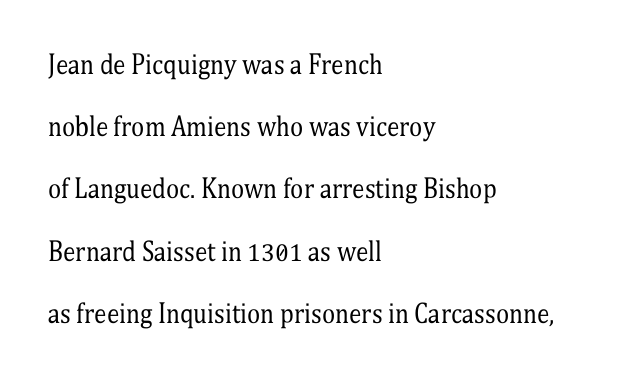
The image shows 25 px text type, upright; set left-aligned, loose line spacing (2.49x), normal letter spacing, not underlined.
